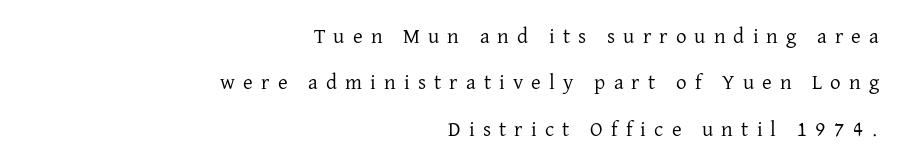
One-word summary of the alignment: right. Weight: regular or lighter. When letters stand straight like this, we call the style roman or upright. The type is letterspaced generously, with wide tracking.
